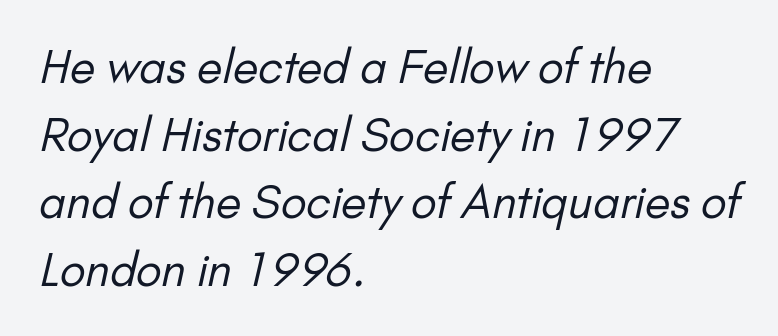
Q: Is the text bold? A: No.
Q: Is the typeface a serif or a sans-serif typeface? A: Sans-serif.
Q: Is the text underlined? A: No.
Q: How is the paragraph aligned? A: Left-aligned.
Q: Is the spacing between letters normal or unusually wide? A: Normal.
Q: Is the spacing between lines tight, normal or loose? A: Normal.
Q: Width (condensed, normal, or wide)? A: Normal.
Q: Stroke contrast? A: Low.
Q: x-height? A: Small.
Q: Monospaced? A: No.
